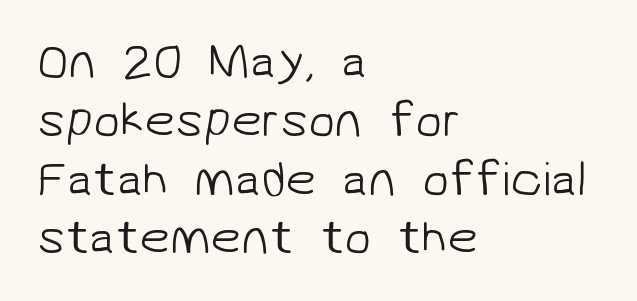
The image shows 49 px light sans-serif type; set left-aligned, line spacing 1.2x, normal letter spacing, not underlined; low stroke contrast and a medium x-height.
